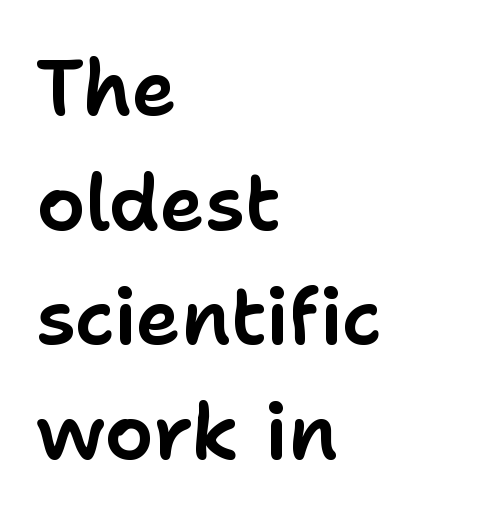
The image shows 77 px sans-serif type, upright; set left-aligned, normal line spacing (1.49x), normal letter spacing, not underlined; low stroke contrast and a medium x-height.
